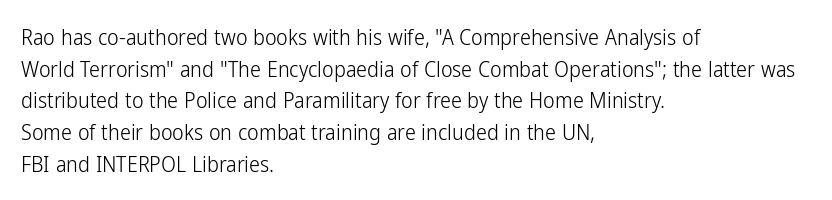
Ordinary non-slanted type is in use. Whoever set this chose a conventional vertical rhythm. Nothing unusual about the tracking: characters are spaced as the font intends. Every row of glyphs begins at an identical x-position on the left.
